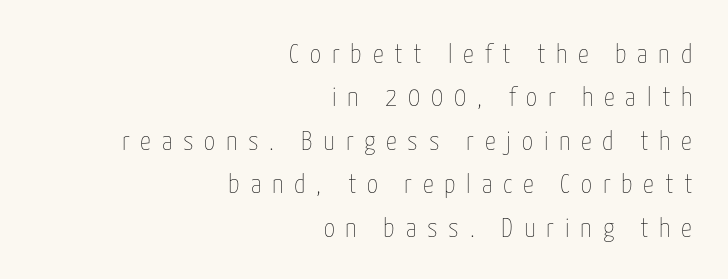
The image shows 27 px text type, upright; set right-aligned, normal line spacing (1.61x), unusually wide letter spacing (+0.4 em), not underlined.
